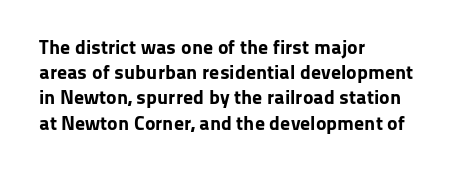
Q: Is the text bold? A: Yes.
Q: Is the text italic (slanted)? A: No, it is upright.
Q: Is the text underlined? A: No.
Q: How is the paragraph aligned? A: Left-aligned.
Q: Is the spacing between letters normal or unusually wide? A: Normal.
Q: Is the spacing between lines tight, normal or loose? A: Normal.
